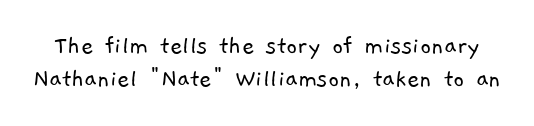
Check the space under the baseline: it is left empty. The font is comparable to plain body text, perhaps lighter. Is the letter spacing exaggerated? No — it looks like the ordinary default.
